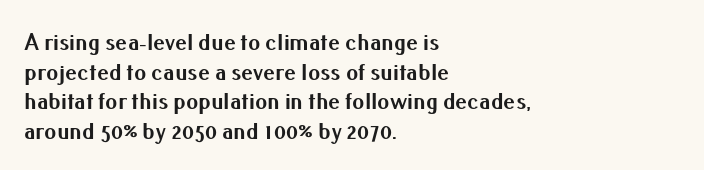
Nobody drew a line under any word here. The lettering stays uniformly vertical, giving the passage a roman look. Each word holds together tightly as a unit, with standard inter-letter gaps. A student would call this left alignment; a typographer would say flush left, rag right. Typographic density is high because the face is bold.
